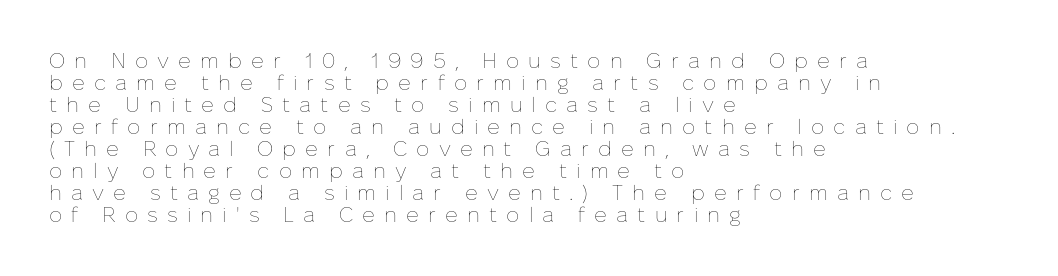
The block of text is dense from top to bottom, with scant space between rows. The strokes carry an ordinary text weight at most. The letterforms stand isolated, each surrounded by extra space. Quick note: underline off. Quick note: not italic, upright.
